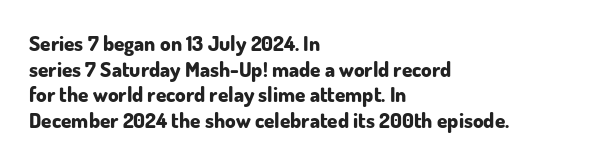
{"italic": "no", "bold": "yes", "underline": "no", "align": "left", "line_spacing_ratio": 1.22, "letter_spacing": "normal", "letter_spacing_em": 0.0, "glyph_px": 21}
